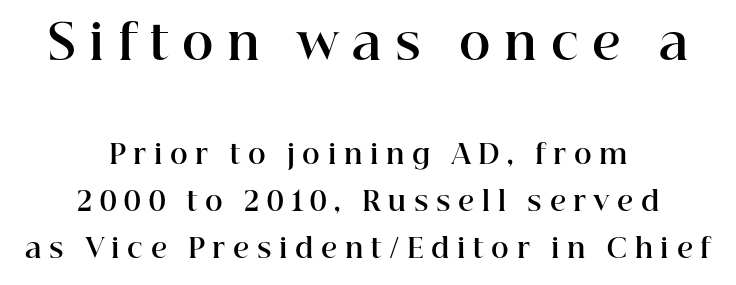
{"serif": "yes", "italic": "no", "bold": "yes", "weight": "bold", "width": "normal", "stroke_contrast": "high", "x_height": "medium", "monospaced": "no", "underline": "no", "align": "center", "line_spacing_ratio": 1.73, "letter_spacing": "wide", "letter_spacing_em": 0.28, "larger_block": "first", "size_ratio": 1.78, "glyph_px": 48}
